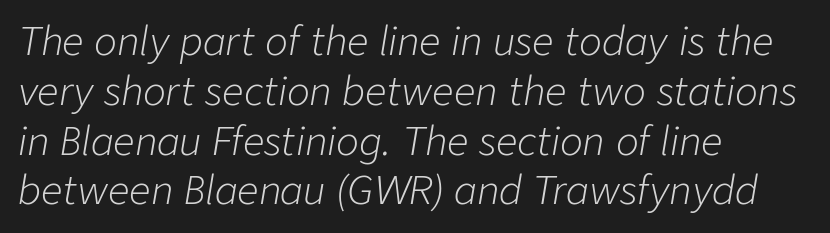
The image shows 38 px light type, italic (leaning right); set left-aligned, normal line spacing (1.31x), normal letter spacing, not underlined; low stroke contrast and a medium x-height.
